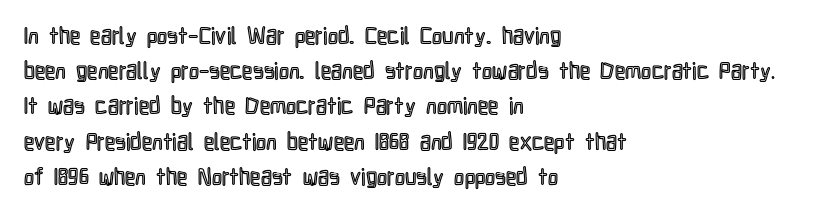
The image shows 23 px text type, upright; set left-aligned, normal line spacing (1.53x), normal letter spacing, not underlined.
